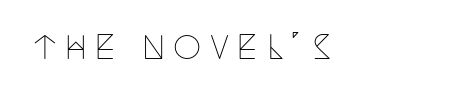
The image shows 32 px thin, condensed serif type, upright; set unusually wide letter spacing (+0.23 em), not underlined; low stroke contrast and a large x-height.
